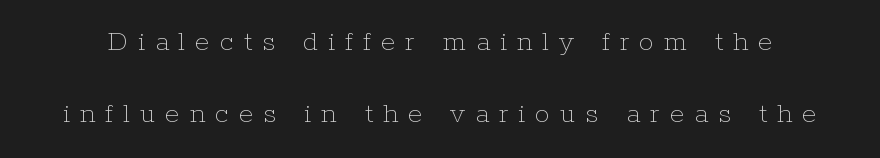
{"italic": "no", "bold": "no", "weight": "thin", "width": "normal", "stroke_contrast": "low", "x_height": "medium", "monospaced": "no", "underline": "no", "line_spacing": "loose", "line_spacing_ratio": 2.41, "letter_spacing": "wide", "letter_spacing_em": 0.33, "glyph_px": 30}
